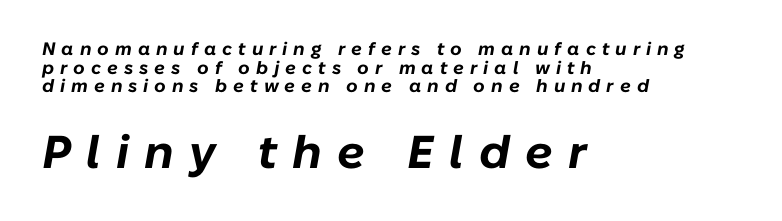
{"italic": "yes", "lean": "right", "slant_degrees": 10, "bold": "yes", "weight": "bold", "width": "normal", "stroke_contrast": "low", "x_height": "medium", "monospaced": "no", "underline": "no", "align": "left", "line_spacing": "tight", "line_spacing_ratio": 1.03, "letter_spacing": "wide", "letter_spacing_em": 0.33, "larger_block": "second", "size_ratio": 2.56, "glyph_px": 46}
